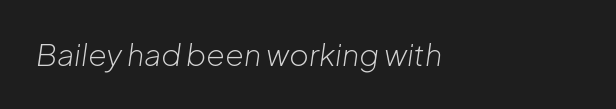
Q: Is the text bold? A: No.
Q: Is the text italic (slanted)? A: Yes, it leans right by about 8 degrees.
Q: Is the text underlined? A: No.
Q: How is the paragraph aligned? A: Left-aligned.
Q: Is the spacing between letters normal or unusually wide? A: Normal.
Q: Width (condensed, normal, or wide)? A: Normal.
Q: Stroke contrast? A: Low.
Q: x-height? A: Medium.
Q: Monospaced? A: No.
